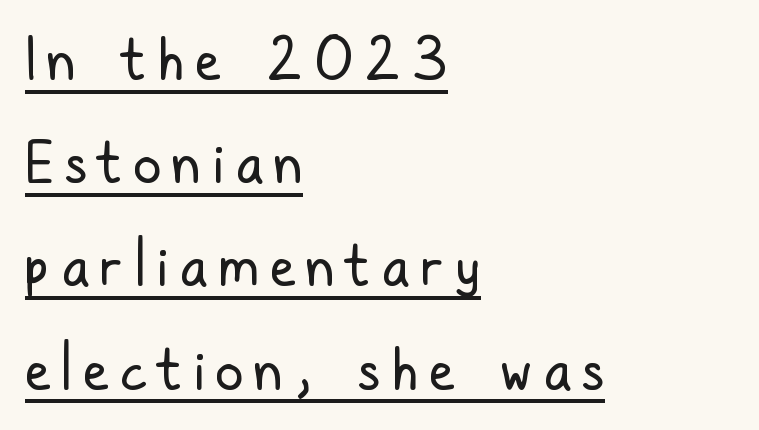
{"serif": "no", "italic": "no", "bold": "no", "weight": "regular", "width": "condensed", "stroke_contrast": "low", "x_height": "medium", "monospaced": "no", "underline": "yes", "align": "left", "line_spacing_ratio": 1.81, "letter_spacing": "wide", "letter_spacing_em": 0.2, "glyph_px": 57}
